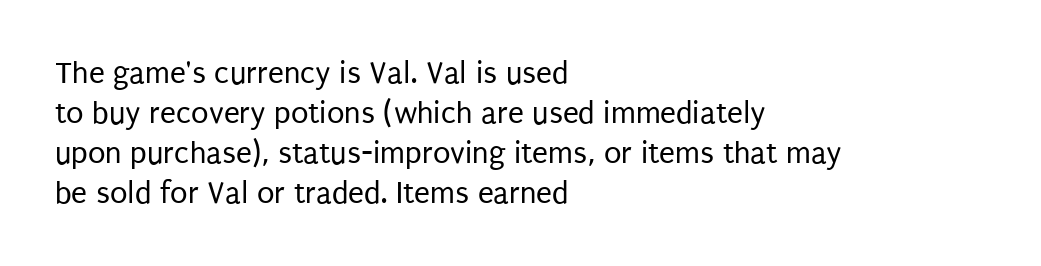
Q: Is the text bold? A: No.
Q: Is the text italic (slanted)? A: No, it is upright.
Q: Is the typeface a serif or a sans-serif typeface? A: Sans-serif.
Q: Is the text underlined? A: No.
Q: How is the paragraph aligned? A: Left-aligned.
Q: Is the spacing between letters normal or unusually wide? A: Normal.
Q: Is the spacing between lines tight, normal or loose? A: Normal.
Q: Width (condensed, normal, or wide)? A: Condensed.
Q: Stroke contrast? A: Low.
Q: x-height? A: Large.
Q: Monospaced? A: No.
